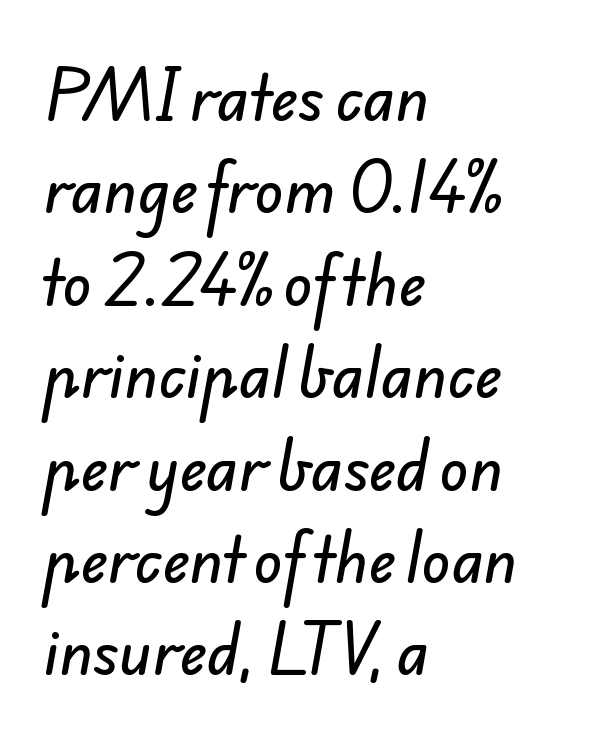
The image shows 60 px sans-serif type; set left-aligned, normal line spacing (1.54x), normal letter spacing, not underlined; low stroke contrast and a small x-height.
